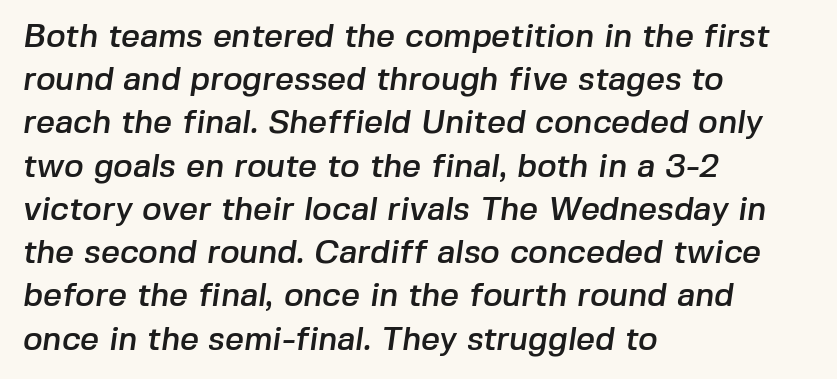
{"serif": "no", "width": "normal", "stroke_contrast": "low", "x_height": "medium", "monospaced": "no", "underline": "no", "align": "left", "line_spacing": "normal", "line_spacing_ratio": 1.31, "letter_spacing": "normal", "letter_spacing_em": 0.0, "glyph_px": 33}
